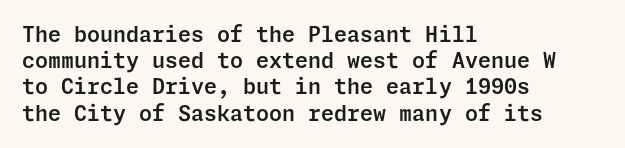
{"italic": "no", "underline": "no", "align": "left", "line_spacing": "normal", "line_spacing_ratio": 1.25, "letter_spacing": "normal", "letter_spacing_em": 0.0, "glyph_px": 21}
